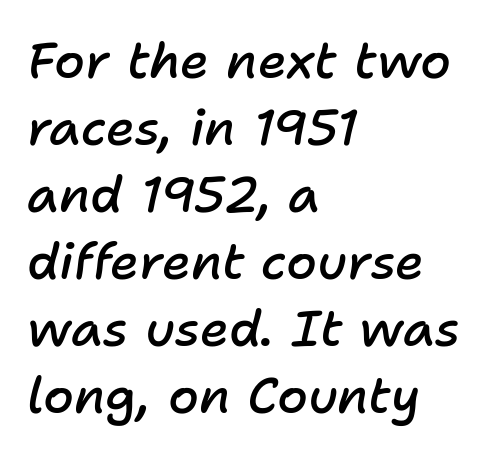
Q: Is the text bold? A: Semi-bold.
Q: Is the text italic (slanted)? A: Yes, it leans right by about 11 degrees.
Q: Is the text underlined? A: No.
Q: How is the paragraph aligned? A: Left-aligned.
Q: Is the spacing between letters normal or unusually wide? A: Normal.
Q: Is the spacing between lines tight, normal or loose? A: Normal.
Q: Width (condensed, normal, or wide)? A: Normal.
Q: Stroke contrast? A: Low.
Q: x-height? A: Medium.
Q: Monospaced? A: No.
